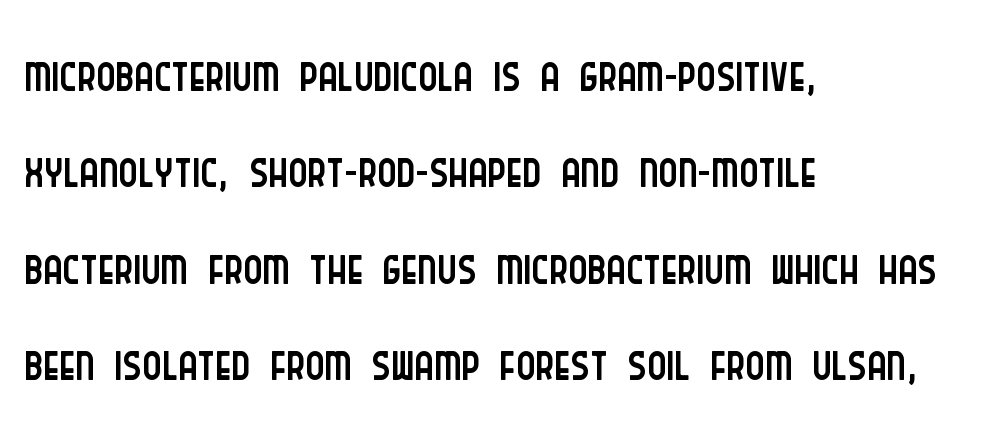
The image shows 73 px light, condensed sans-serif type, upright; set left-aligned, normal line spacing (1.32x), normal letter spacing, not underlined; low stroke contrast and a large x-height.
